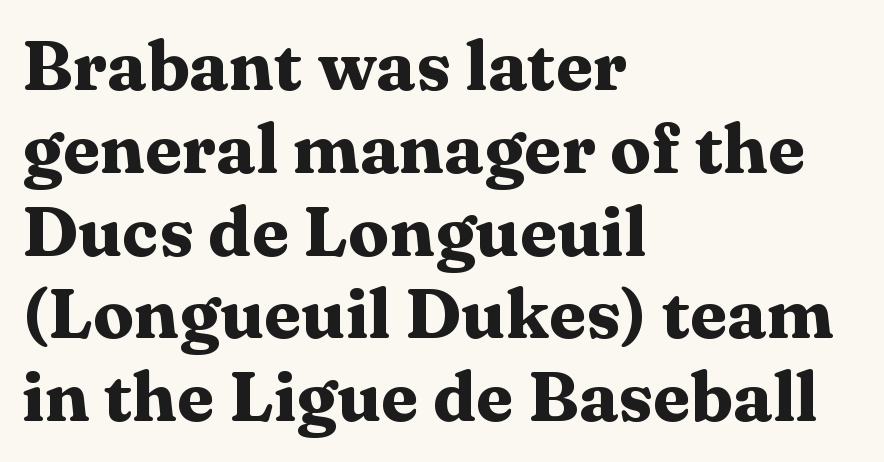
The image shows 69 px heavy, wide serif type, upright; set left-aligned, line spacing 1.2x, normal letter spacing, not underlined; medium stroke contrast and a medium x-height.
